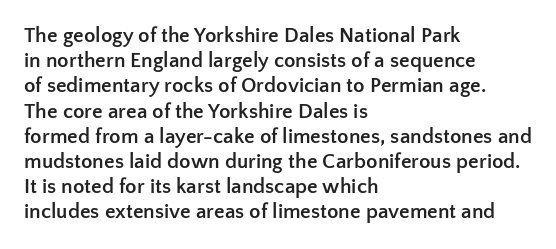
Q: Is the text bold? A: Yes.
Q: Is the text italic (slanted)? A: No, it is upright.
Q: Is the text underlined? A: No.
Q: How is the paragraph aligned? A: Left-aligned.
Q: Is the spacing between letters normal or unusually wide? A: Normal.
